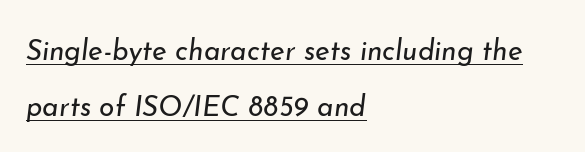
The image shows 28 px regular-weight type, italic (leaning right); set left-aligned, loose line spacing (2.01x), normal letter spacing, underlined; low stroke contrast and a small x-height.
